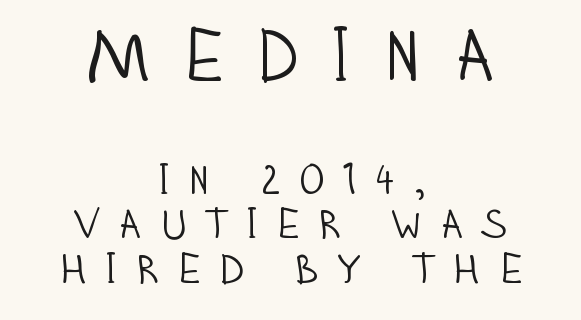
The image shows 73 px light, condensed sans-serif type, upright; set centered, tight line spacing (1.07x), unusually wide letter spacing (+0.38 em), not underlined; the first (top) block is 1.74x larger; low stroke contrast and a large x-height.
